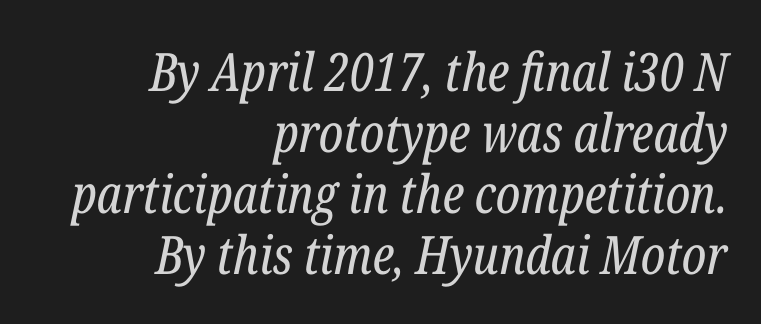
The image shows 53 px regular-weight, condensed serif type, italic (leaning right); set right-aligned, tight line spacing (1.15x), normal letter spacing, not underlined; low stroke contrast and a medium x-height.
